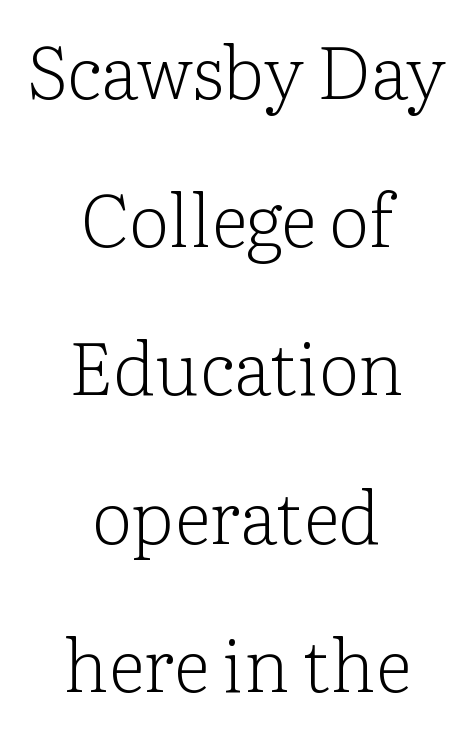
{"serif": "yes", "italic": "no", "bold": "no", "weight": "light", "width": "normal", "stroke_contrast": "low", "x_height": "medium", "monospaced": "no", "underline": "no", "align": "center", "line_spacing": "loose", "line_spacing_ratio": 2.03, "letter_spacing": "normal", "letter_spacing_em": 0.0, "glyph_px": 73}
